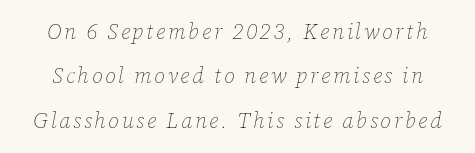
Q: Is the text bold? A: No.
Q: Is the text italic (slanted)? A: Yes, it leans right by about 12 degrees.
Q: Is the text underlined? A: No.
Q: Is the spacing between lines tight, normal or loose? A: Loose.
